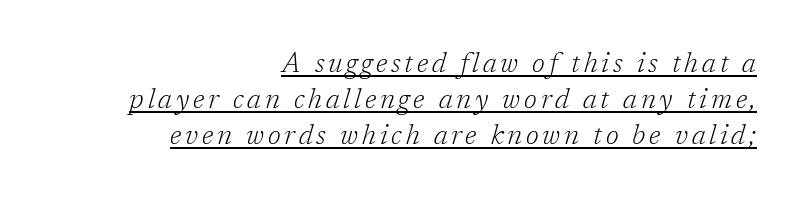
Q: Is the text bold? A: No.
Q: Is the text italic (slanted)? A: Yes, it leans right by about 17 degrees.
Q: Is the text underlined? A: Yes.
Q: How is the paragraph aligned? A: Right-aligned.
Q: Is the spacing between lines tight, normal or loose? A: Normal.
